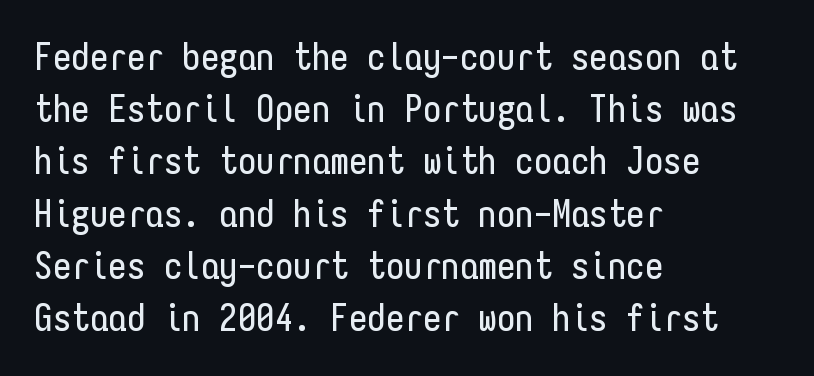
{"serif": "no", "italic": "no", "width": "condensed", "stroke_contrast": "low", "x_height": "medium", "monospaced": "yes", "underline": "no", "align": "left", "line_spacing": "normal", "line_spacing_ratio": 1.41, "letter_spacing": "normal", "letter_spacing_em": 0.0, "glyph_px": 37}
